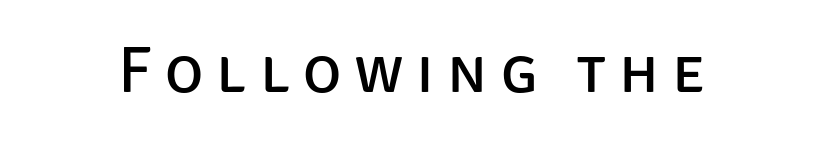
{"serif": "no", "italic": "no", "bold": "no", "weight": "regular", "width": "normal", "stroke_contrast": "low", "x_height": "large", "monospaced": "no", "underline": "no", "letter_spacing": "wide", "letter_spacing_em": 0.2, "glyph_px": 65}
